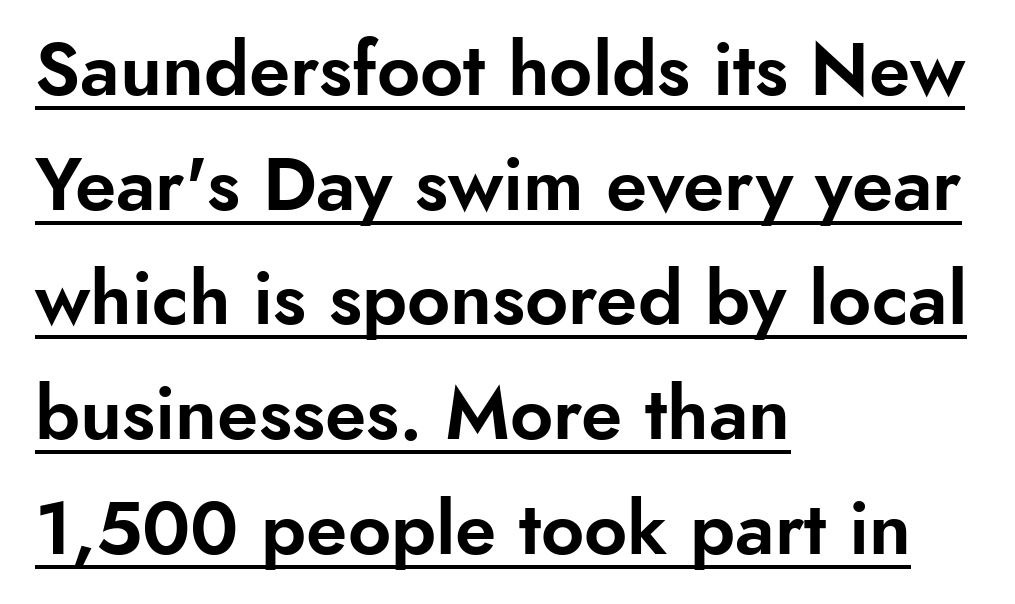
The image shows 75 px sans-serif type, upright; set left-aligned, normal line spacing (1.53x), normal letter spacing, underlined; low stroke contrast and a small x-height.
